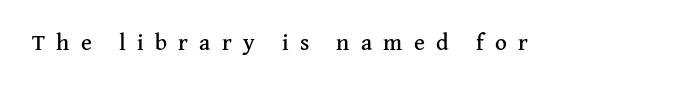
The image shows 23 px text type, upright; set unusually wide letter spacing (+0.49 em), not underlined.
